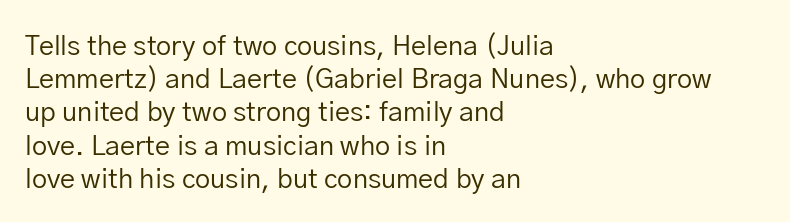
Q: Is the text bold? A: No.
Q: Is the text italic (slanted)? A: No, it is upright.
Q: Is the text underlined? A: No.
Q: How is the paragraph aligned? A: Left-aligned.
Q: Is the spacing between letters normal or unusually wide? A: Normal.
